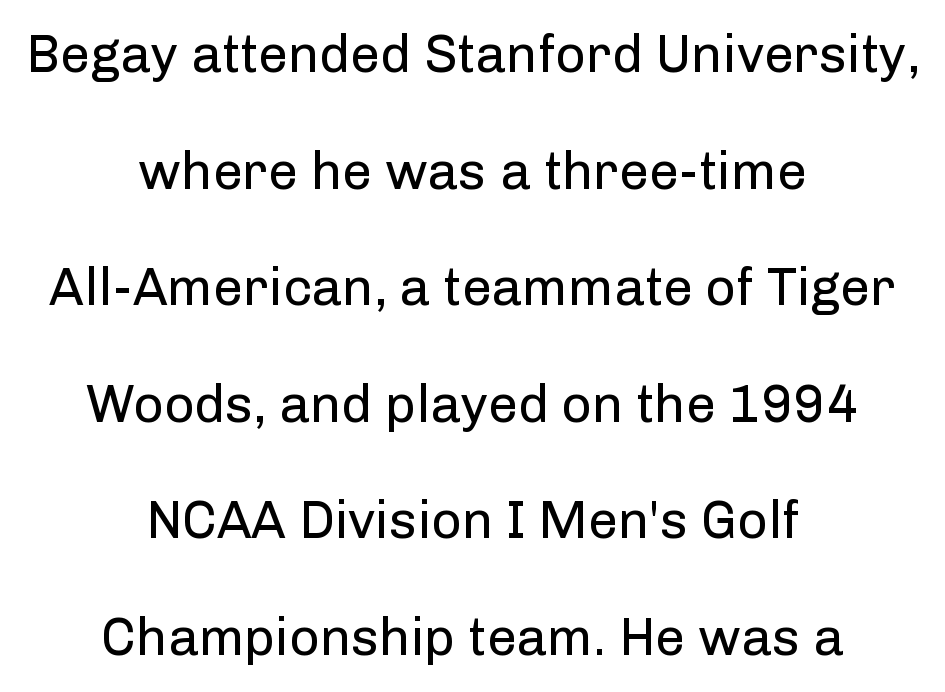
The image shows 53 px regular-weight sans-serif type, upright; set centered, loose line spacing (2.2x), normal letter spacing, not underlined; low stroke contrast and a medium x-height.
